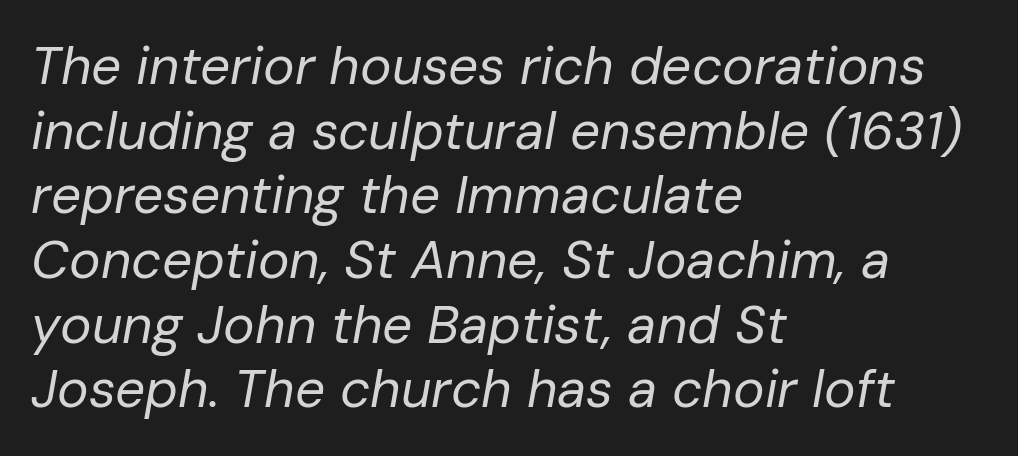
Q: Is the text bold? A: No.
Q: Is the text italic (slanted)? A: Yes, it leans right by about 10 degrees.
Q: Is the text underlined? A: No.
Q: How is the paragraph aligned? A: Left-aligned.
Q: Is the spacing between letters normal or unusually wide? A: Normal.
Q: Width (condensed, normal, or wide)? A: Normal.
Q: Stroke contrast? A: Low.
Q: x-height? A: Medium.
Q: Monospaced? A: No.
